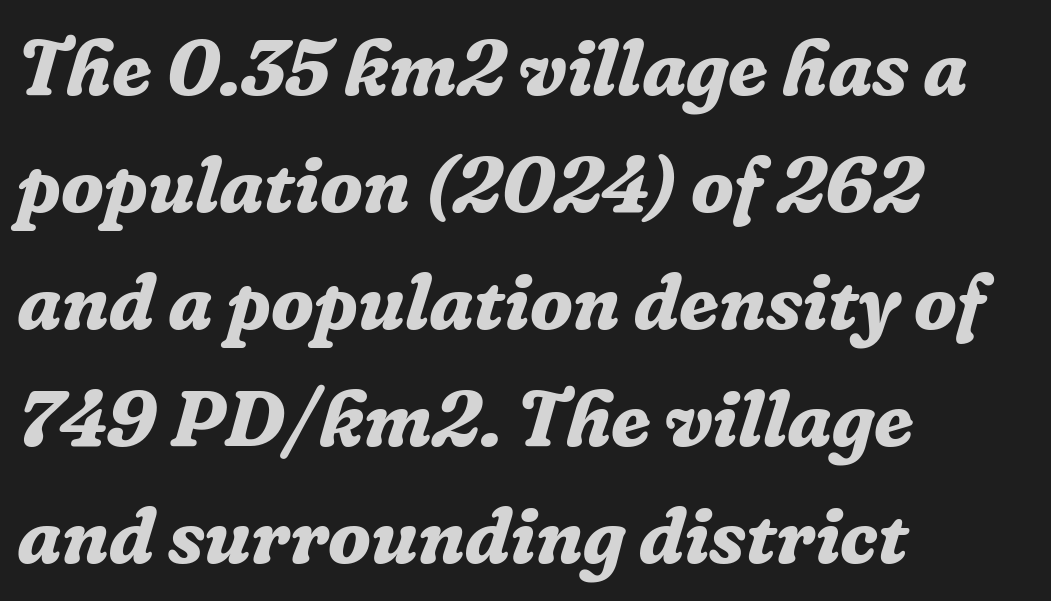
The image shows 79 px bold serif type, italic (leaning right); set left-aligned, normal line spacing (1.48x), normal letter spacing, not underlined; low stroke contrast and a medium x-height.
